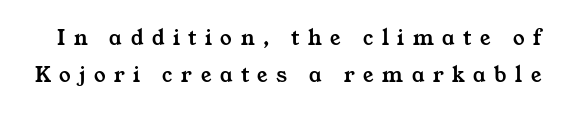
Q: Is the text underlined? A: No.
Q: Is the spacing between letters normal or unusually wide? A: Unusually wide.
Q: Is the spacing between lines tight, normal or loose? A: Normal.
